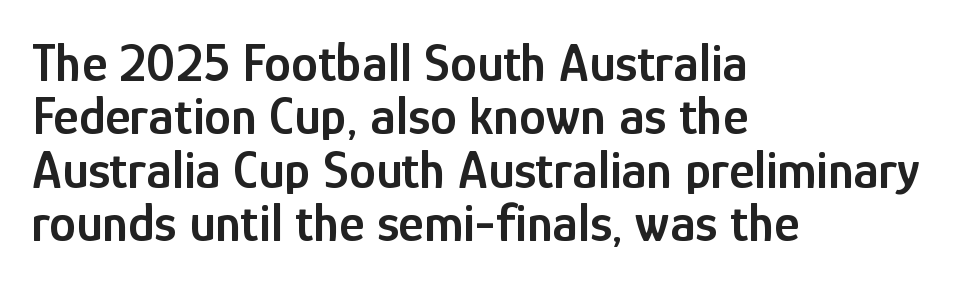
The image shows 54 px semibold, condensed sans-serif type, upright; set left-aligned, tight line spacing (0.99x), normal letter spacing, not underlined; low stroke contrast and a medium x-height.
